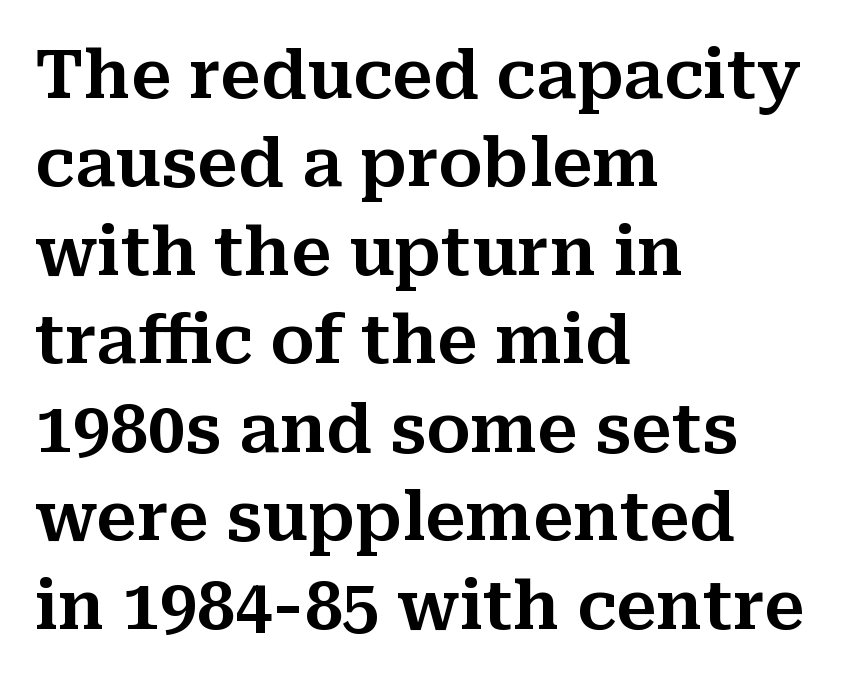
{"serif": "yes", "italic": "no", "width": "normal", "stroke_contrast": "medium", "x_height": "medium", "monospaced": "no", "underline": "no", "align": "left", "line_spacing": "normal", "line_spacing_ratio": 1.32, "letter_spacing": "normal", "letter_spacing_em": 0.0, "glyph_px": 67}
